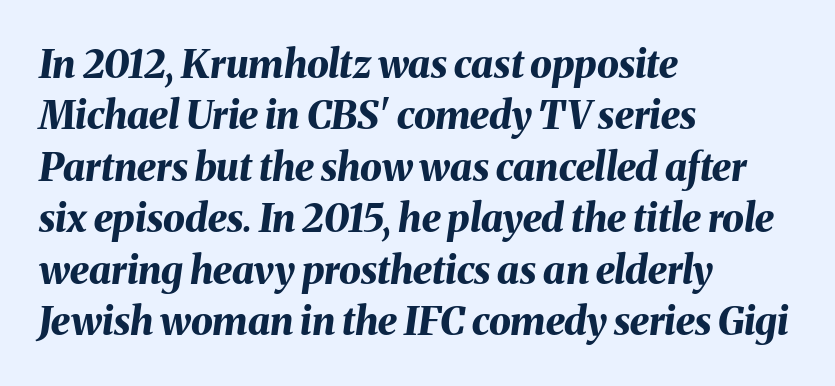
Q: Is the text bold? A: Yes.
Q: Is the text italic (slanted)? A: Yes, it leans right by about 8 degrees.
Q: Is the text underlined? A: No.
Q: How is the paragraph aligned? A: Left-aligned.
Q: Is the spacing between letters normal or unusually wide? A: Normal.
Q: Is the spacing between lines tight, normal or loose? A: Normal.
Q: Width (condensed, normal, or wide)? A: Normal.
Q: Stroke contrast? A: Medium.
Q: x-height? A: Medium.
Q: Monospaced? A: No.
